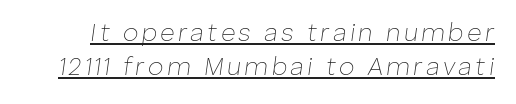
Q: Is the text bold? A: No.
Q: Is the text italic (slanted)? A: Yes, it leans right by about 8 degrees.
Q: Is the text underlined? A: Yes.
Q: Is the spacing between lines tight, normal or loose? A: Normal.
